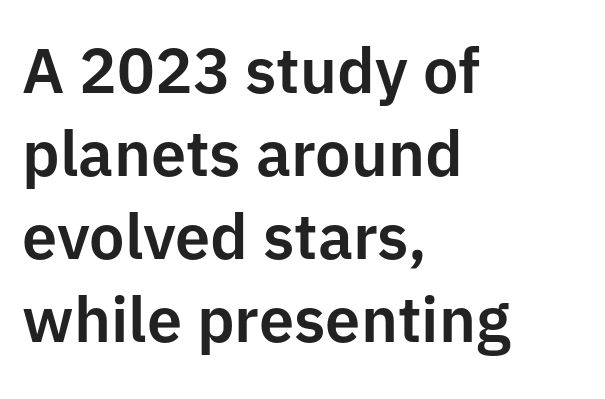
Q: Is the text italic (slanted)? A: No, it is upright.
Q: Is the typeface a serif or a sans-serif typeface? A: Sans-serif.
Q: Is the text underlined? A: No.
Q: How is the paragraph aligned? A: Left-aligned.
Q: Is the spacing between letters normal or unusually wide? A: Normal.
Q: Is the spacing between lines tight, normal or loose? A: Normal.
Q: Width (condensed, normal, or wide)? A: Normal.
Q: Stroke contrast? A: Low.
Q: x-height? A: Medium.
Q: Monospaced? A: No.
